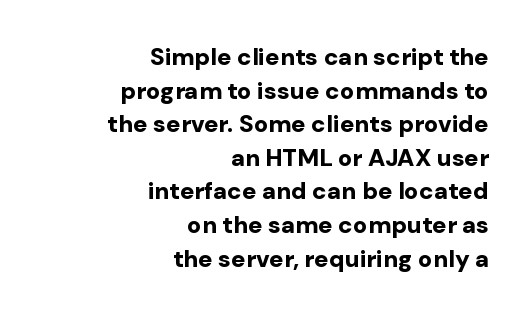
Q: Is the text bold? A: Yes.
Q: Is the text italic (slanted)? A: No, it is upright.
Q: Is the text underlined? A: No.
Q: How is the paragraph aligned? A: Right-aligned.
Q: Is the spacing between letters normal or unusually wide? A: Normal.
Q: Is the spacing between lines tight, normal or loose? A: Normal.
